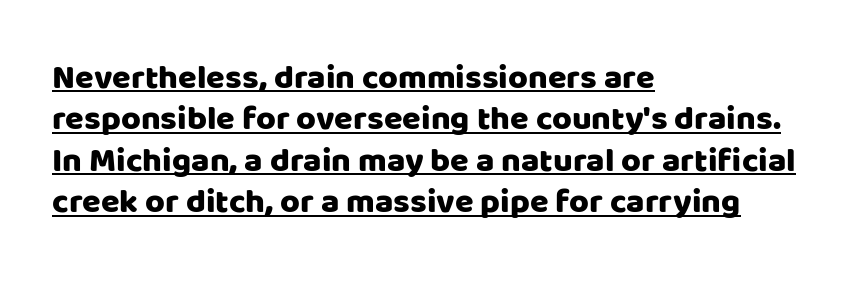
Q: Is the text italic (slanted)? A: No, it is upright.
Q: Is the typeface a serif or a sans-serif typeface? A: Sans-serif.
Q: Is the text underlined? A: Yes.
Q: How is the paragraph aligned? A: Left-aligned.
Q: Is the spacing between letters normal or unusually wide? A: Normal.
Q: Width (condensed, normal, or wide)? A: Normal.
Q: Stroke contrast? A: Low.
Q: x-height? A: Large.
Q: Monospaced? A: No.
